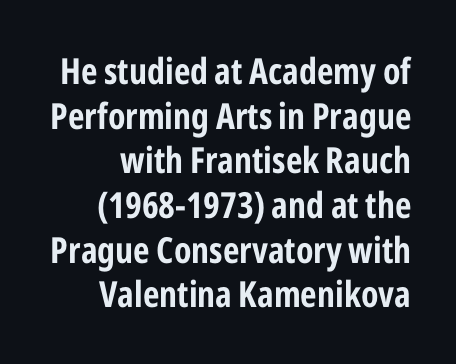
{"serif": "no", "italic": "no", "bold": "yes", "weight": "bold", "width": "condensed", "stroke_contrast": "low", "x_height": "medium", "monospaced": "no", "underline": "no", "line_spacing_ratio": 1.24, "letter_spacing": "normal", "letter_spacing_em": 0.0, "glyph_px": 36}
